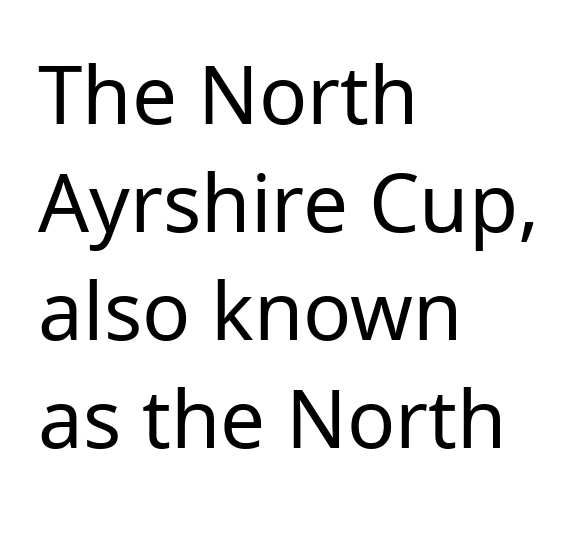
Q: Is the text bold? A: No.
Q: Is the text italic (slanted)? A: No, it is upright.
Q: Is the typeface a serif or a sans-serif typeface? A: Sans-serif.
Q: Is the text underlined? A: No.
Q: How is the paragraph aligned? A: Left-aligned.
Q: Is the spacing between letters normal or unusually wide? A: Normal.
Q: Is the spacing between lines tight, normal or loose? A: Normal.
Q: Width (condensed, normal, or wide)? A: Normal.
Q: Stroke contrast? A: Low.
Q: x-height? A: Medium.
Q: Monospaced? A: No.
